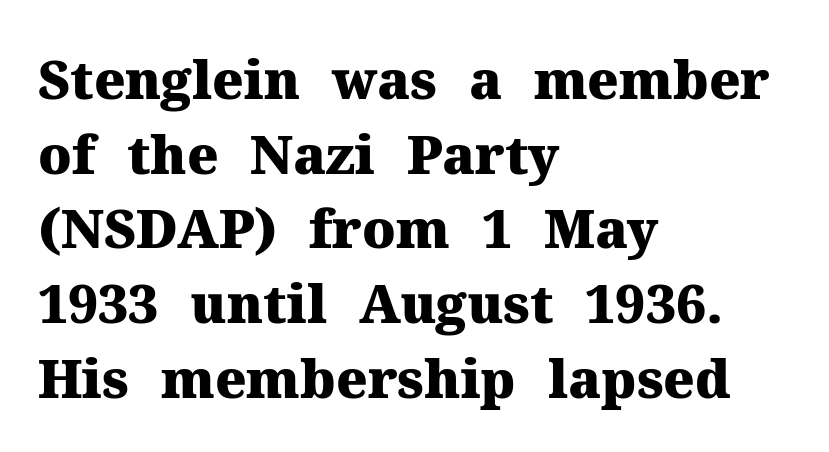
Check under the words: just untouched page. Every row of glyphs begins at an identical x-position on the left. The typesetting leans heavy: a genuine bold. This sample has the flowing, uneven cadence of proportional lettering.
